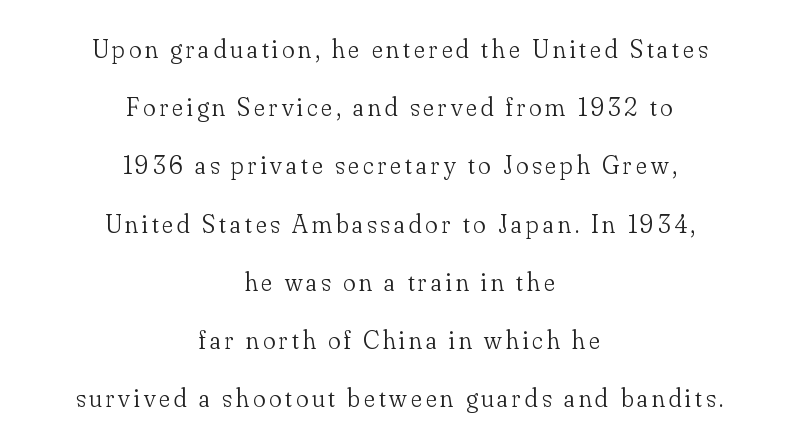
The image shows 26 px text type, upright; set centered, loose line spacing (2.24x), not underlined.
